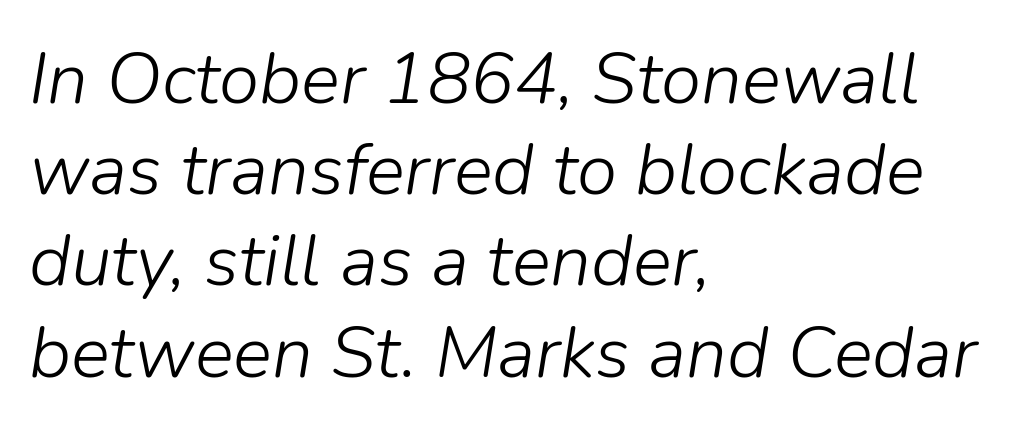
Q: Is the text bold? A: No.
Q: Is the text italic (slanted)? A: Yes, it leans right by about 9 degrees.
Q: Is the text underlined? A: No.
Q: How is the paragraph aligned? A: Left-aligned.
Q: Is the spacing between letters normal or unusually wide? A: Normal.
Q: Is the spacing between lines tight, normal or loose? A: Normal.
Q: Width (condensed, normal, or wide)? A: Normal.
Q: Stroke contrast? A: Low.
Q: x-height? A: Medium.
Q: Monospaced? A: No.
